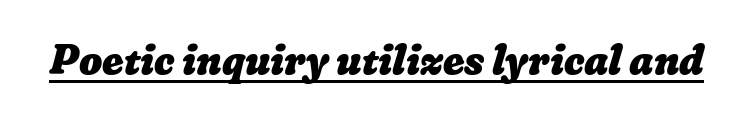
The image shows 41 px heavy type; set normal letter spacing, underlined; low stroke contrast and a medium x-height.
